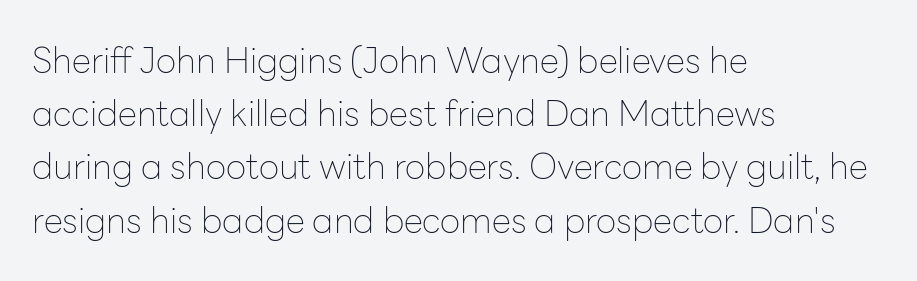
Q: Is the text bold? A: No.
Q: Is the text italic (slanted)? A: No, it is upright.
Q: Is the typeface a serif or a sans-serif typeface? A: Sans-serif.
Q: Is the text underlined? A: No.
Q: How is the paragraph aligned? A: Left-aligned.
Q: Is the spacing between letters normal or unusually wide? A: Normal.
Q: Is the spacing between lines tight, normal or loose? A: Normal.
Q: Width (condensed, normal, or wide)? A: Normal.
Q: Stroke contrast? A: Low.
Q: x-height? A: Medium.
Q: Monospaced? A: No.
